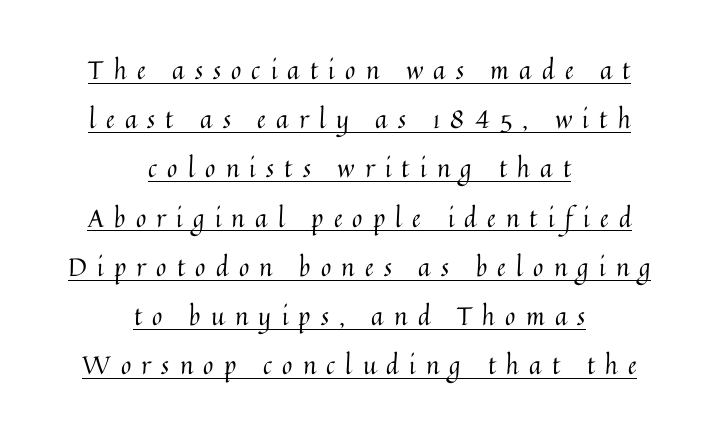
Think standard paragraph weight, or any step lighter than that. Each word looks stretched out because of the extra space between its letters. Somebody hit Ctrl+U on this one — the words are underlined. The rag falls on both sides of this text block equally.
